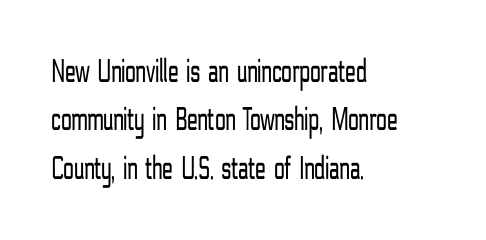
{"serif": "no", "italic": "no", "bold": "no", "weight": "light", "width": "condensed", "stroke_contrast": "low", "x_height": "medium", "monospaced": "no", "underline": "no", "align": "left", "line_spacing": "normal", "line_spacing_ratio": 1.42, "letter_spacing": "normal", "letter_spacing_em": 0.0, "glyph_px": 34}
